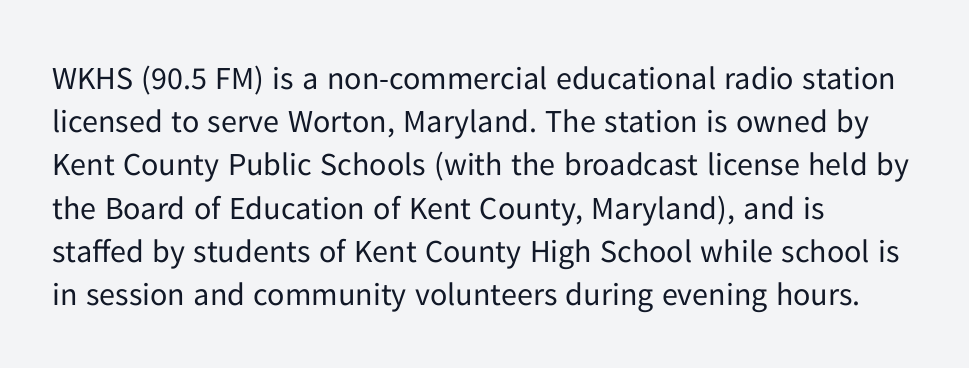
Q: Is the text bold? A: No.
Q: Is the text italic (slanted)? A: No, it is upright.
Q: Is the typeface a serif or a sans-serif typeface? A: Sans-serif.
Q: Is the text underlined? A: No.
Q: How is the paragraph aligned? A: Left-aligned.
Q: Is the spacing between letters normal or unusually wide? A: Normal.
Q: Is the spacing between lines tight, normal or loose? A: Normal.
Q: Width (condensed, normal, or wide)? A: Normal.
Q: Stroke contrast? A: Low.
Q: x-height? A: Medium.
Q: Monospaced? A: No.
